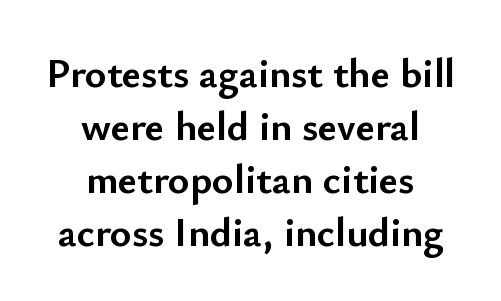
Q: Is the text bold? A: Yes.
Q: Is the text italic (slanted)? A: No, it is upright.
Q: Is the typeface a serif or a sans-serif typeface? A: Sans-serif.
Q: Is the text underlined? A: No.
Q: How is the paragraph aligned? A: Centered.
Q: Is the spacing between letters normal or unusually wide? A: Normal.
Q: Is the spacing between lines tight, normal or loose? A: Normal.
Q: Width (condensed, normal, or wide)? A: Normal.
Q: Stroke contrast? A: Low.
Q: x-height? A: Small.
Q: Monospaced? A: No.
